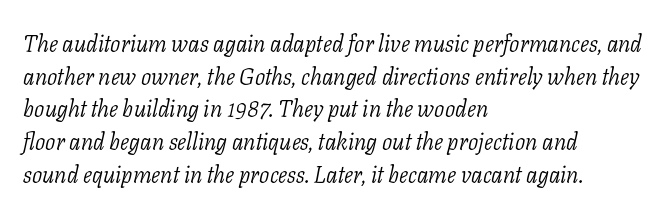
The image shows 23 px text type, italic (leaning right); set left-aligned, normal line spacing (1.42x), normal letter spacing, not underlined.
